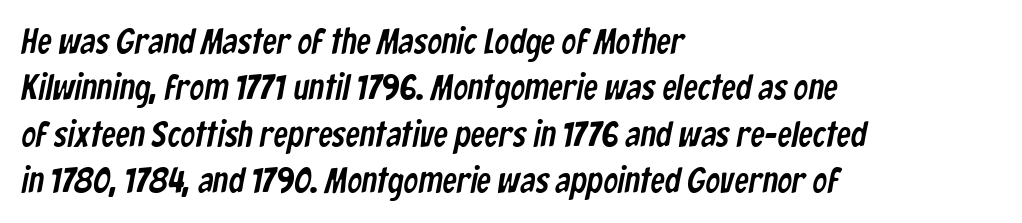
Spacing verdict: proportional, widths tailored to each character. The zone under the glyphs is completely vacant. Reading down the column, the eye jumps a familiar distance to each next line. Every row of glyphs begins at an identical x-position on the left. Words appear dense and cohesive because spacing is normal.
